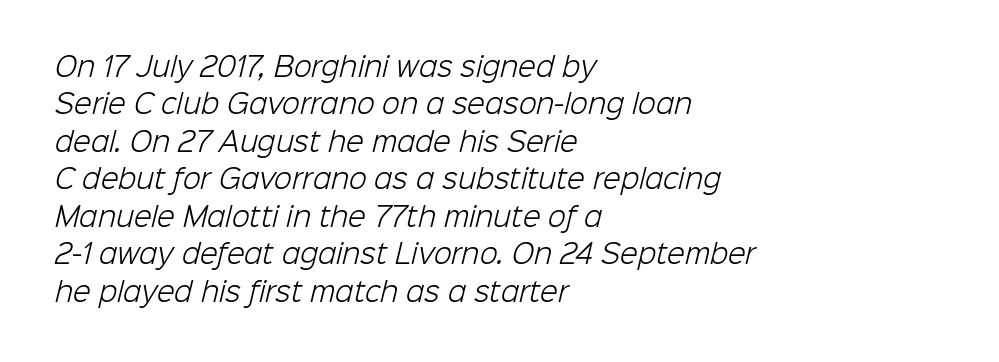
Q: Is the text bold? A: No.
Q: Is the text underlined? A: No.
Q: How is the paragraph aligned? A: Left-aligned.
Q: Is the spacing between letters normal or unusually wide? A: Normal.
Q: Is the spacing between lines tight, normal or loose? A: Normal.
